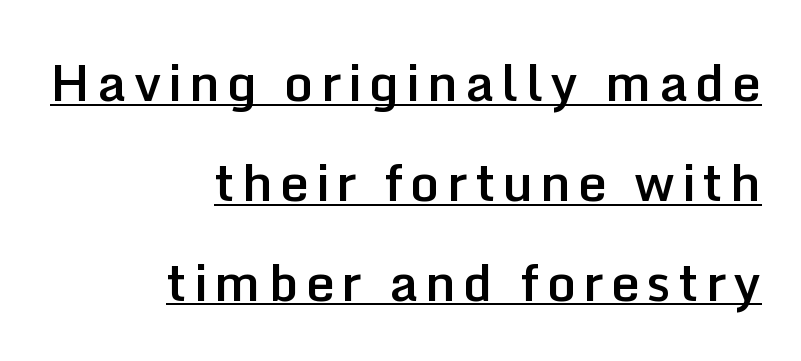
Q: Is the text bold? A: Semi-bold.
Q: Is the text italic (slanted)? A: No, it is upright.
Q: Is the typeface a serif or a sans-serif typeface? A: Sans-serif.
Q: Is the text underlined? A: Yes.
Q: How is the paragraph aligned? A: Right-aligned.
Q: Is the spacing between lines tight, normal or loose? A: Loose.
Q: Width (condensed, normal, or wide)? A: Normal.
Q: Stroke contrast? A: Low.
Q: x-height? A: Medium.
Q: Monospaced? A: No.
